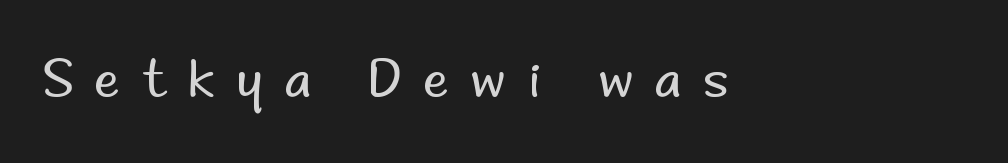
Reading down the block, your eye returns to a fixed left position each line. Proportional: the letters do not fall into vertical columns. The tracking jumps out immediately: characters are airy and widely separated. Underlining? Definitely not there.
